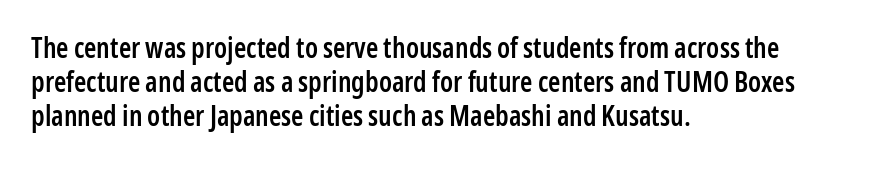
{"serif": "no", "italic": "no", "bold": "semi", "weight": "semibold", "width": "condensed", "stroke_contrast": "low", "x_height": "medium", "monospaced": "no", "underline": "no", "align": "left", "line_spacing_ratio": 1.22, "letter_spacing": "normal", "letter_spacing_em": 0.0, "glyph_px": 28}
